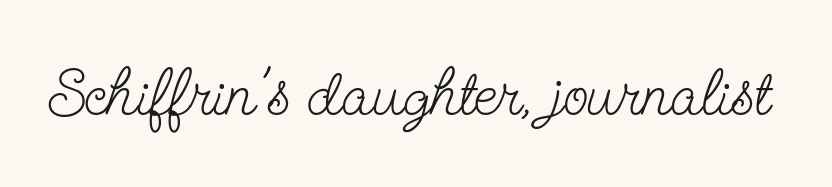
The image shows 65 px light, condensed serif type; set normal letter spacing, not underlined; low stroke contrast and a small x-height.
